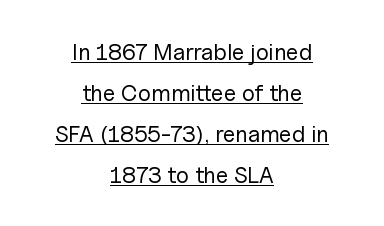
The image shows 23 px text type, upright; set centered, line spacing 1.78x, normal letter spacing, underlined.
